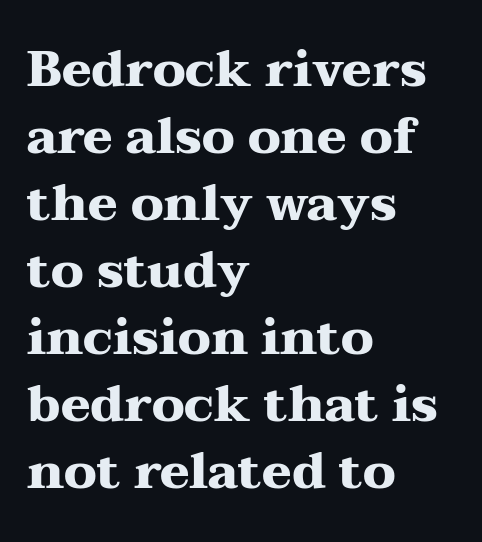
A student would call this left alignment; a typographer would say flush left, rag right. What kind of face is this? One with serifs. The space beneath each line is pristine and unruled. Students, note that the glyphs here touch the page at normal intervals. The space between consecutive lines is moderate. The letters advance in unequal steps, a hallmark of proportional type.
